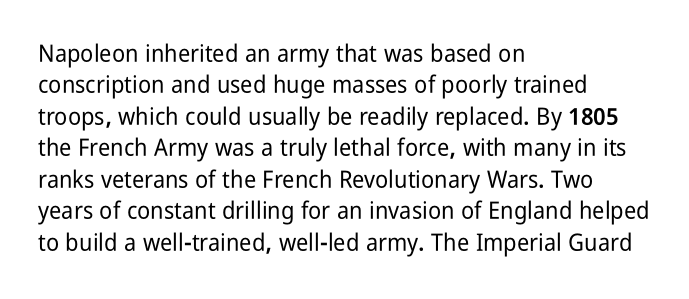
Here the glyphs are tracked normally, forming tight word shapes. Type without underlining. A roman cut, with each character standing at attention. A classic flush-left, rag-right setting is used for this passage.
